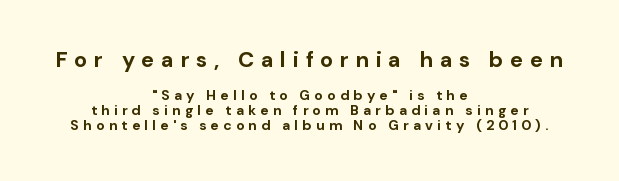
{"italic": "no", "bold": "yes", "underline": "no", "align": "center", "line_spacing": "tight", "line_spacing_ratio": 1.07, "letter_spacing": "wide", "letter_spacing_em": 0.3, "larger_block": "first", "size_ratio": 1.57, "glyph_px": 22}
